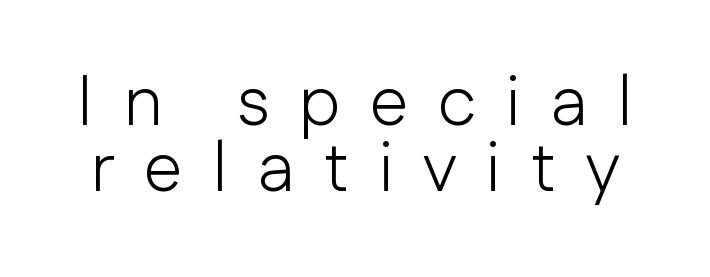
Q: Is the text bold? A: No.
Q: Is the text italic (slanted)? A: No, it is upright.
Q: Is the typeface a serif or a sans-serif typeface? A: Sans-serif.
Q: Is the text underlined? A: No.
Q: Is the spacing between letters normal or unusually wide? A: Unusually wide.
Q: Is the spacing between lines tight, normal or loose? A: Tight.
Q: Width (condensed, normal, or wide)? A: Normal.
Q: Stroke contrast? A: Low.
Q: x-height? A: Medium.
Q: Monospaced? A: No.
